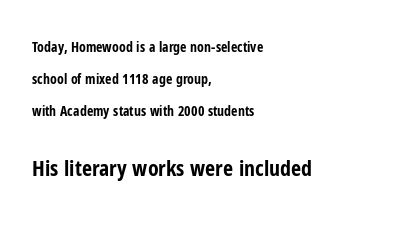
Q: Is the text bold? A: Yes.
Q: Is the text italic (slanted)? A: No, it is upright.
Q: Is the text underlined? A: No.
Q: How is the paragraph aligned? A: Left-aligned.
Q: Is the spacing between letters normal or unusually wide? A: Normal.
Q: Is the spacing between lines tight, normal or loose? A: Loose.
Q: Which block of text is set in a larger size, the first (top) or the second (bottom)? A: The second (bottom) one.
